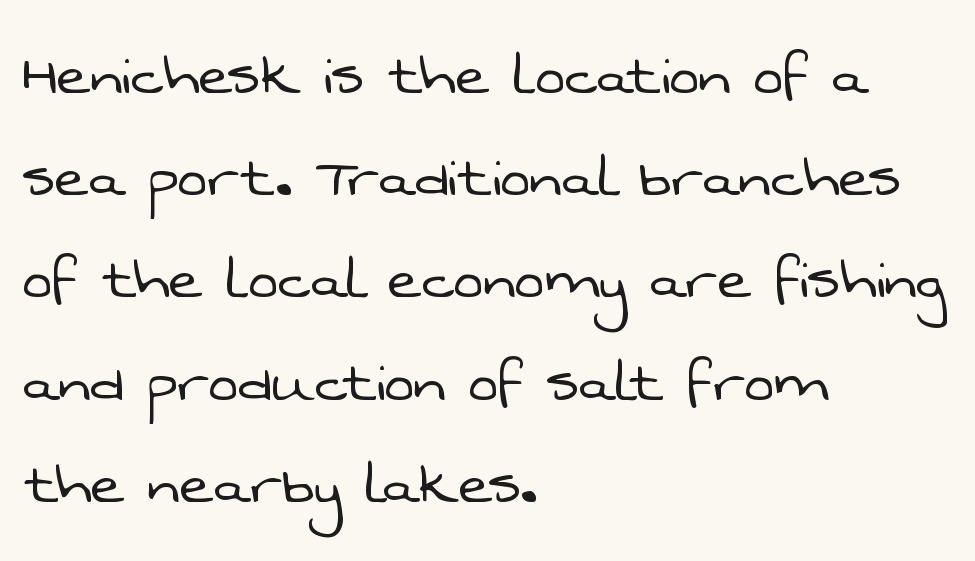
Tracking value appears to be zero — textbook default spacing. The lines sit at an ordinary, default distance from one another. The passage is arranged the way most books set body copy — flush left. A sans-serif font was chosen for this passage. No letter is thick-stroked: the sample isn't bold.
